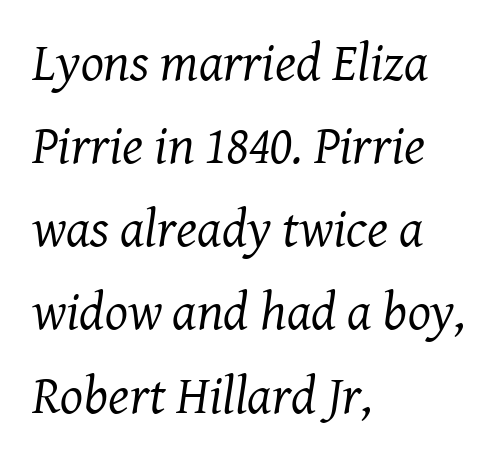
Is this a fixed-width face? No — the glyphs have proportional, varying widths. Compared with typical body copy, the letter spacing here is the same. Serif or sans? Serif — the stroke terminals have little feet. Is the type slanted? Yes — the strokes lean at a clear angle.
